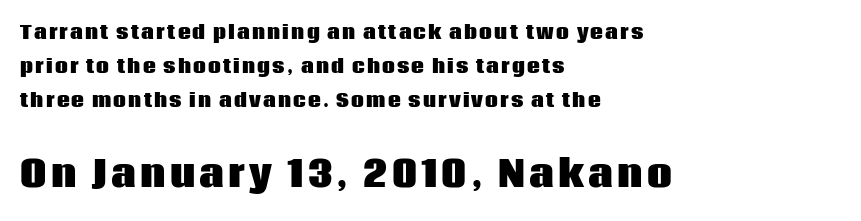
Q: Is the text bold? A: Yes.
Q: Is the text italic (slanted)? A: No, it is upright.
Q: Is the typeface a serif or a sans-serif typeface? A: Sans-serif.
Q: Is the text underlined? A: No.
Q: How is the paragraph aligned? A: Left-aligned.
Q: Which block of text is set in a larger size, the first (top) or the second (bottom)? A: The second (bottom) one.
Q: Width (condensed, normal, or wide)? A: Normal.
Q: Stroke contrast? A: Low.
Q: x-height? A: Large.
Q: Monospaced? A: No.
